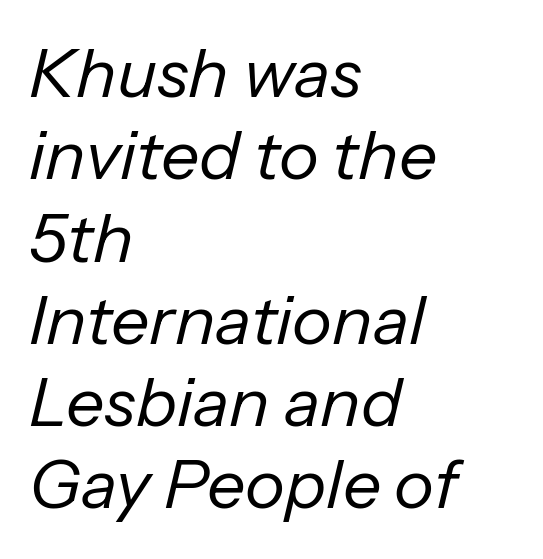
The lines are quadded left. The letters sit at their default tracking, neither squeezed nor spread. Italic? Definitely — the glyphs are oblique. No letter is thick-stroked: the sample isn't bold. Decoration check: the copy has no underline.
